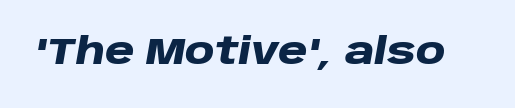
The image shows 36 px heavy, wide type, italic (leaning right); set normal letter spacing, not underlined; low stroke contrast and a large x-height.
